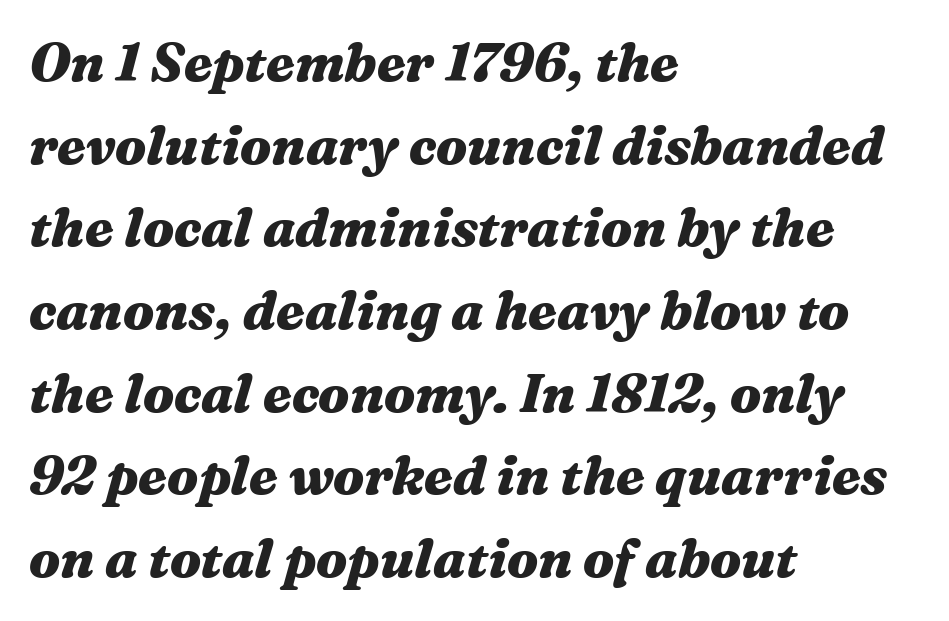
{"italic": "yes", "lean": "right", "slant_degrees": 16, "bold": "yes", "weight": "heavy", "width": "wide", "stroke_contrast": "medium", "x_height": "medium", "monospaced": "no", "underline": "no", "align": "left", "line_spacing": "normal", "line_spacing_ratio": 1.56, "letter_spacing": "normal", "letter_spacing_em": 0.0, "glyph_px": 53}
